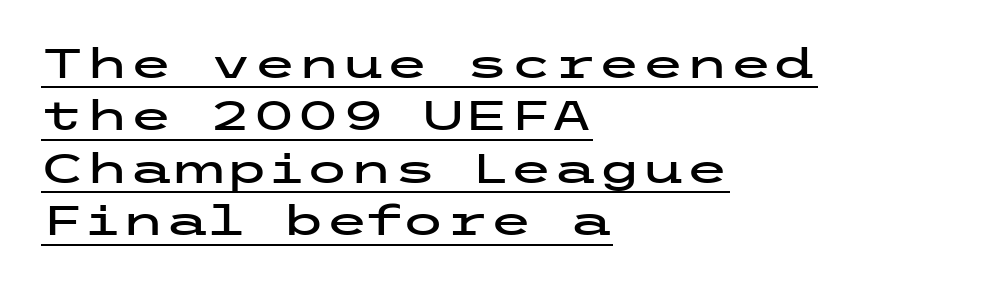
The image shows 40 px wide sans-serif type, upright; set left-aligned, normal line spacing (1.31x), normal letter spacing, underlined; low stroke contrast and a medium x-height.
